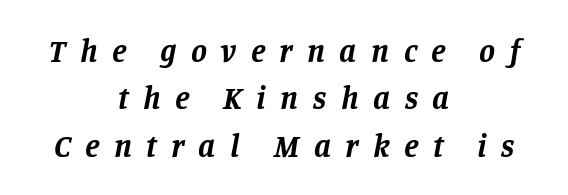
These words are printed bold, with thick strokes throughout. Character widths vary here, with narrow letters taking less room than wide ones. If you measured baseline to baseline, you'd find a middling distance. Glance below the letters and you will spot only blank space.
